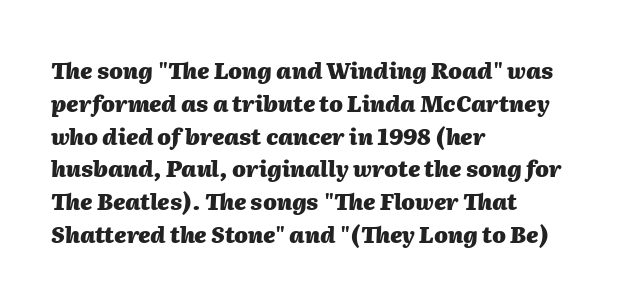
The image shows 22 px bold type, italic (leaning right); set left-aligned, normal line spacing (1.49x), normal letter spacing, not underlined.
